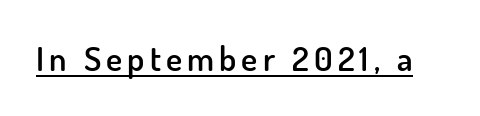
Q: Is the text bold? A: Semi-bold.
Q: Is the text italic (slanted)? A: No, it is upright.
Q: Is the typeface a serif or a sans-serif typeface? A: Sans-serif.
Q: Is the text underlined? A: Yes.
Q: Width (condensed, normal, or wide)? A: Normal.
Q: Stroke contrast? A: Low.
Q: x-height? A: Small.
Q: Monospaced? A: No.
